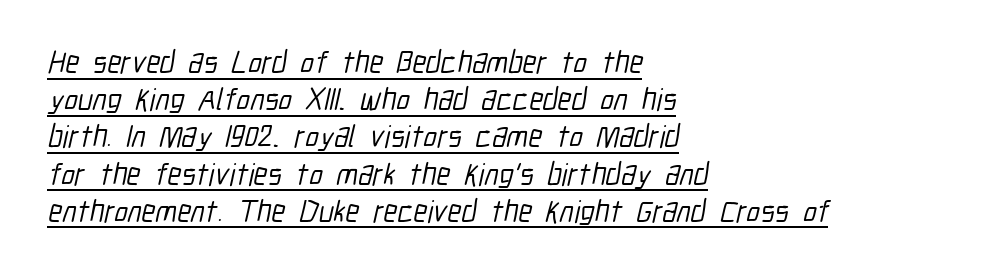
Q: Is the typeface a serif or a sans-serif typeface? A: Sans-serif.
Q: Is the text underlined? A: Yes.
Q: How is the paragraph aligned? A: Left-aligned.
Q: Is the spacing between letters normal or unusually wide? A: Normal.
Q: Width (condensed, normal, or wide)? A: Condensed.
Q: Stroke contrast? A: Low.
Q: x-height? A: Medium.
Q: Monospaced? A: No.
